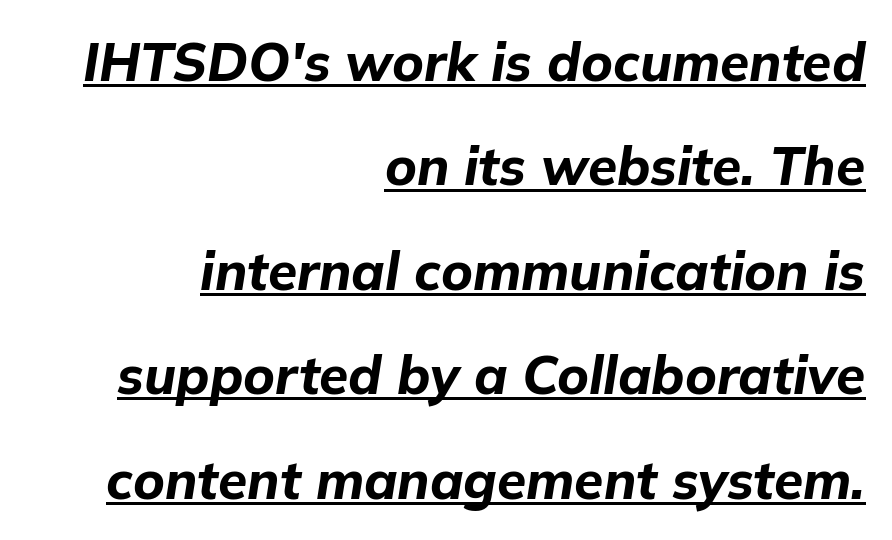
Q: Is the text bold? A: Yes.
Q: Is the text italic (slanted)? A: Yes, it leans right by about 9 degrees.
Q: Is the text underlined? A: Yes.
Q: How is the paragraph aligned? A: Right-aligned.
Q: Is the spacing between letters normal or unusually wide? A: Normal.
Q: Is the spacing between lines tight, normal or loose? A: Loose.
Q: Width (condensed, normal, or wide)? A: Normal.
Q: Stroke contrast? A: Low.
Q: x-height? A: Medium.
Q: Monospaced? A: No.
